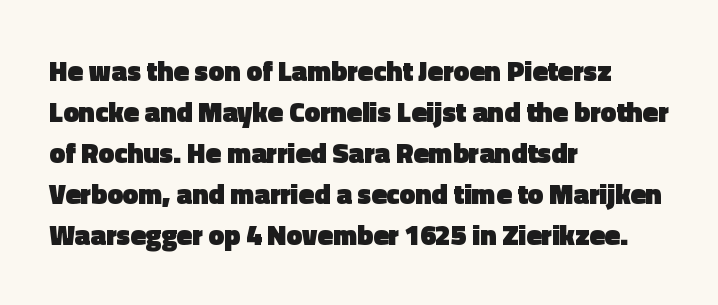
The image shows 28 px heavy sans-serif type, upright; set left-aligned, normal line spacing (1.46x), normal letter spacing, not underlined; a medium x-height.
